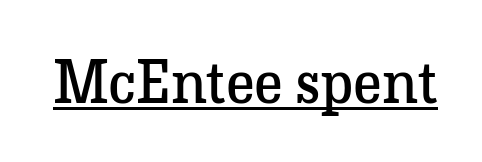
{"serif": "yes", "italic": "no", "bold": "no", "weight": "regular", "width": "normal", "stroke_contrast": "low", "x_height": "medium", "monospaced": "no", "underline": "yes", "letter_spacing": "normal", "letter_spacing_em": 0.0, "glyph_px": 61}
